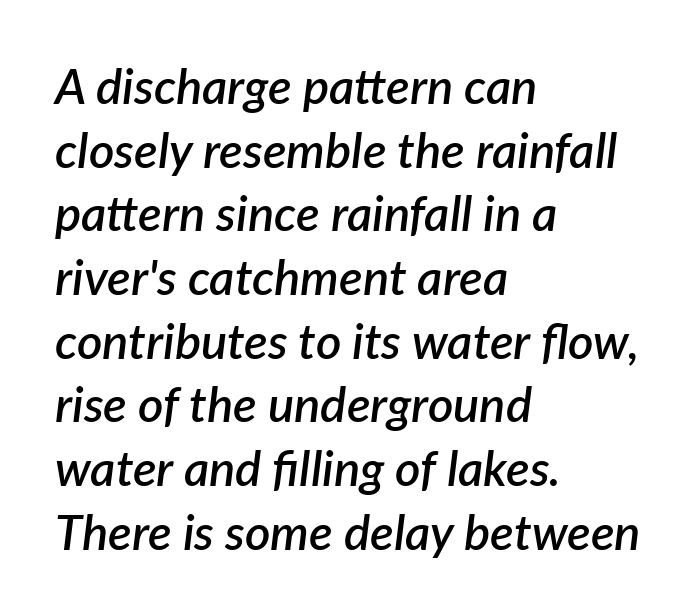
Q: Is the text bold? A: Semi-bold.
Q: Is the text italic (slanted)? A: Yes, it leans right by about 7 degrees.
Q: Is the text underlined? A: No.
Q: How is the paragraph aligned? A: Left-aligned.
Q: Is the spacing between letters normal or unusually wide? A: Normal.
Q: Is the spacing between lines tight, normal or loose? A: Normal.
Q: Width (condensed, normal, or wide)? A: Normal.
Q: Stroke contrast? A: Low.
Q: x-height? A: Medium.
Q: Monospaced? A: No.
